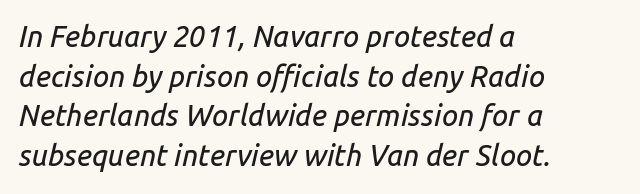
{"italic": "yes", "lean": "right", "slant_degrees": 14, "width": "normal", "stroke_contrast": "low", "x_height": "medium", "monospaced": "no", "underline": "no", "align": "left", "line_spacing": "normal", "line_spacing_ratio": 1.37, "letter_spacing": "normal", "letter_spacing_em": 0.0, "glyph_px": 29}
